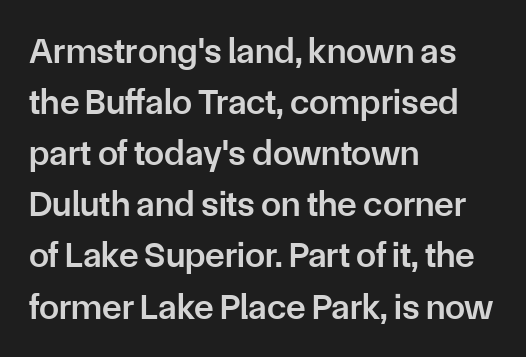
The image shows 36 px semibold sans-serif type, upright; set left-aligned, normal line spacing (1.42x), normal letter spacing, not underlined; low stroke contrast and a medium x-height.
